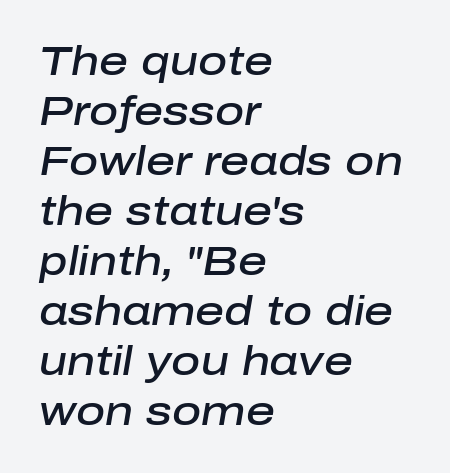
Q: Is the text bold? A: Semi-bold.
Q: Is the text italic (slanted)? A: Yes, it leans right by about 10 degrees.
Q: Is the text underlined? A: No.
Q: How is the paragraph aligned? A: Left-aligned.
Q: Is the spacing between letters normal or unusually wide? A: Normal.
Q: Is the spacing between lines tight, normal or loose? A: Normal.
Q: Width (condensed, normal, or wide)? A: Normal.
Q: Stroke contrast? A: Low.
Q: x-height? A: Medium.
Q: Monospaced? A: No.
